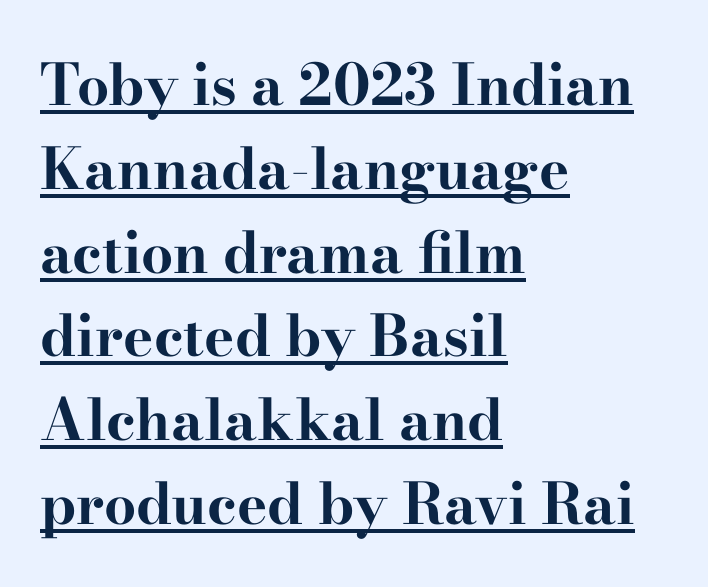
{"serif": "yes", "italic": "no", "bold": "yes", "weight": "bold", "width": "wide", "stroke_contrast": "high", "x_height": "small", "monospaced": "no", "underline": "yes", "align": "left", "line_spacing": "normal", "line_spacing_ratio": 1.47, "letter_spacing": "normal", "letter_spacing_em": 0.0, "glyph_px": 57}
